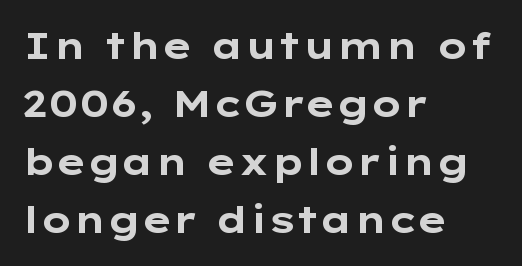
Q: Is the text bold? A: Yes.
Q: Is the text italic (slanted)? A: No, it is upright.
Q: Is the typeface a serif or a sans-serif typeface? A: Sans-serif.
Q: Is the text underlined? A: No.
Q: How is the paragraph aligned? A: Left-aligned.
Q: Is the spacing between letters normal or unusually wide? A: Normal.
Q: Is the spacing between lines tight, normal or loose? A: Normal.
Q: Width (condensed, normal, or wide)? A: Wide.
Q: Stroke contrast? A: Low.
Q: x-height? A: Medium.
Q: Monospaced? A: No.
